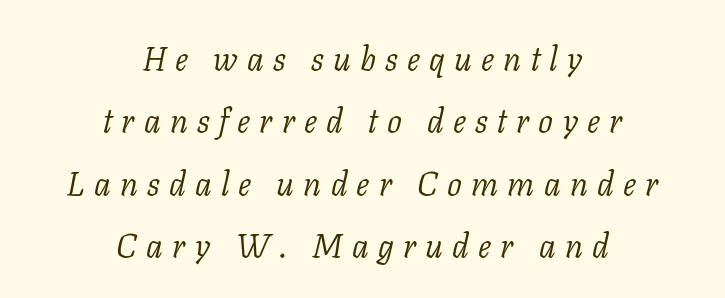
The image shows 33 px light serif type, italic (leaning right); set centered, line spacing 1.89x, unusually wide letter spacing (+0.28 em), not underlined; low stroke contrast and a medium x-height.
